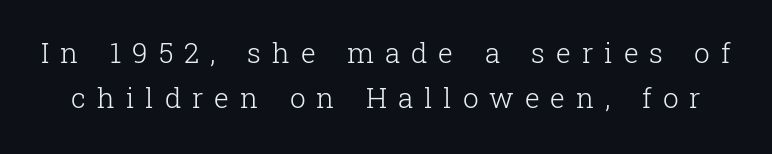
{"serif": "yes", "italic": "no", "bold": "no", "weight": "light", "width": "normal", "stroke_contrast": "low", "x_height": "medium", "monospaced": "no", "underline": "no", "line_spacing": "normal", "line_spacing_ratio": 1.61, "letter_spacing": "wide", "letter_spacing_em": 0.39, "glyph_px": 28}
